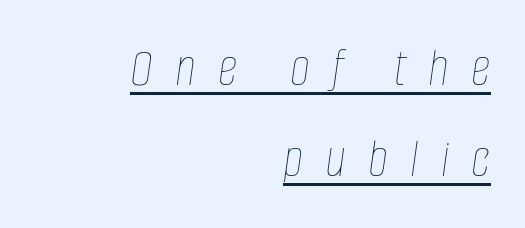
The font sits on the lighter half of the weight spectrum, regular included. These lines are rendered in a variable-pitch font. Horizontal bands of white between lines are of average thickness. The letters are slanted; this is an italic face. Here the glyphs are tracked loosely, breaking word shapes into spaced letters.
